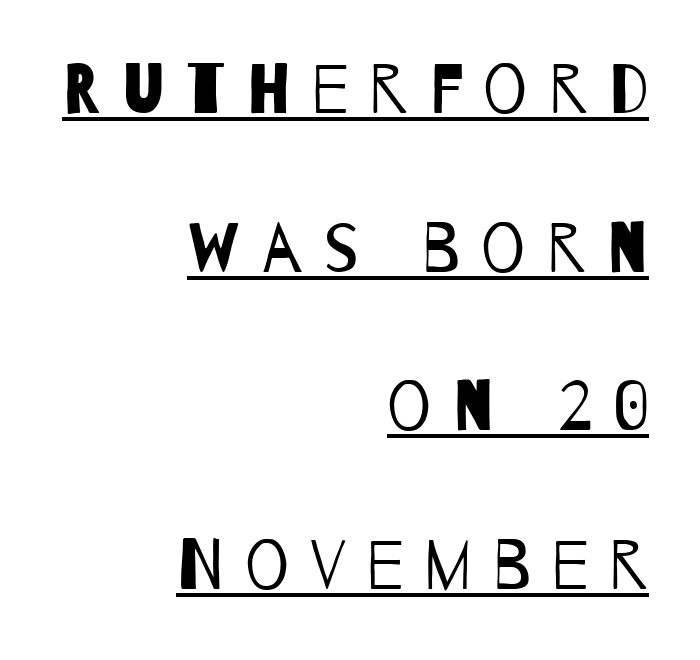
{"serif": "no", "bold": "no", "weight": "regular", "width": "condensed", "stroke_contrast": "low", "x_height": "large", "monospaced": "no", "underline": "yes", "align": "right", "line_spacing": "loose", "line_spacing_ratio": 2.3, "letter_spacing": "wide", "letter_spacing_em": 0.31, "glyph_px": 69}
